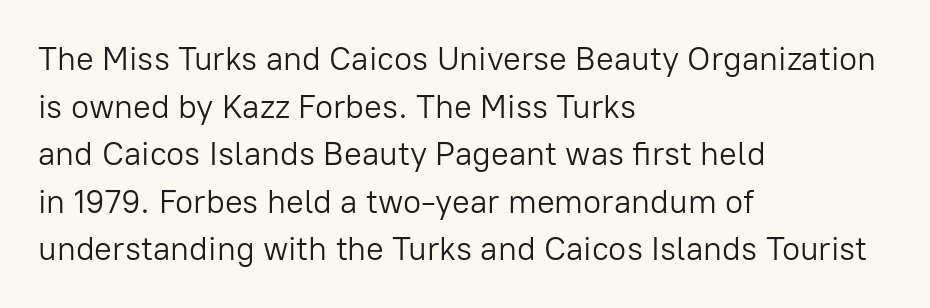
{"serif": "no", "italic": "no", "bold": "no", "weight": "light", "width": "normal", "stroke_contrast": "low", "x_height": "medium", "monospaced": "no", "underline": "no", "align": "left", "line_spacing": "normal", "line_spacing_ratio": 1.44, "letter_spacing": "normal", "letter_spacing_em": 0.0, "glyph_px": 33}
